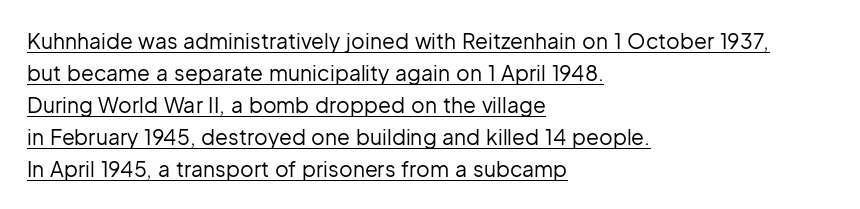
{"italic": "no", "bold": "no", "underline": "yes", "align": "left", "line_spacing": "normal", "line_spacing_ratio": 1.52, "letter_spacing": "normal", "letter_spacing_em": 0.0, "glyph_px": 21}
